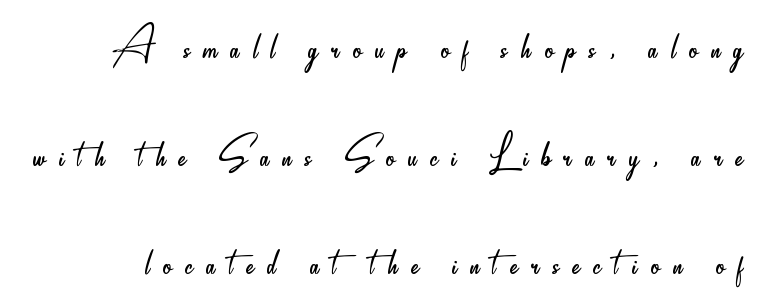
The image shows 55 px light, condensed sans-serif type; set loose line spacing (1.96x), unusually wide letter spacing (+0.24 em), not underlined; low stroke contrast and a small x-height.
